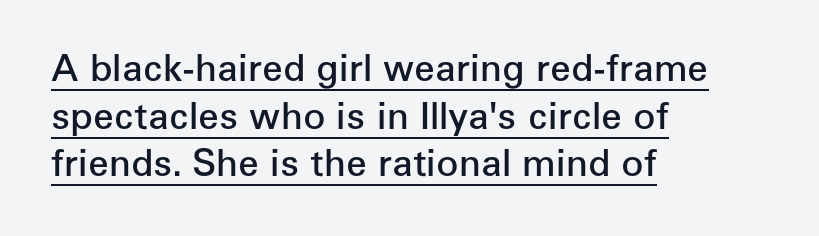
{"serif": "no", "italic": "no", "bold": "semi", "weight": "semibold", "width": "normal", "stroke_contrast": "low", "x_height": "medium", "monospaced": "no", "underline": "yes", "align": "left", "line_spacing": "normal", "line_spacing_ratio": 1.29, "letter_spacing": "normal", "letter_spacing_em": 0.0, "glyph_px": 37}
